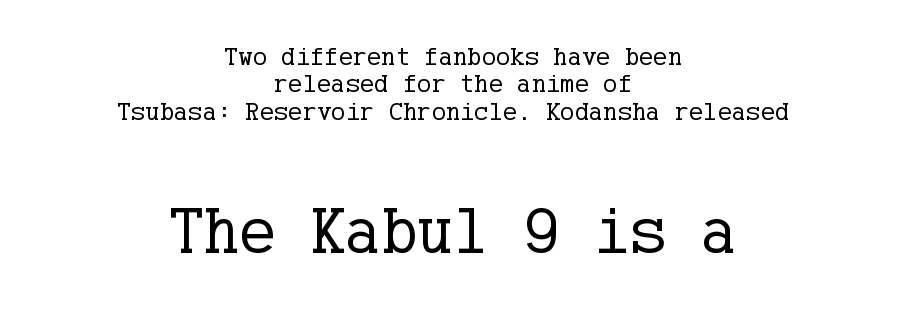
{"serif": "yes", "italic": "no", "bold": "no", "weight": "regular", "width": "normal", "stroke_contrast": "low", "x_height": "medium", "underline": "no", "align": "center", "line_spacing": "tight", "line_spacing_ratio": 1.01, "letter_spacing": "normal", "letter_spacing_em": 0.0, "larger_block": "second", "size_ratio": 2.48, "glyph_px": 67}
